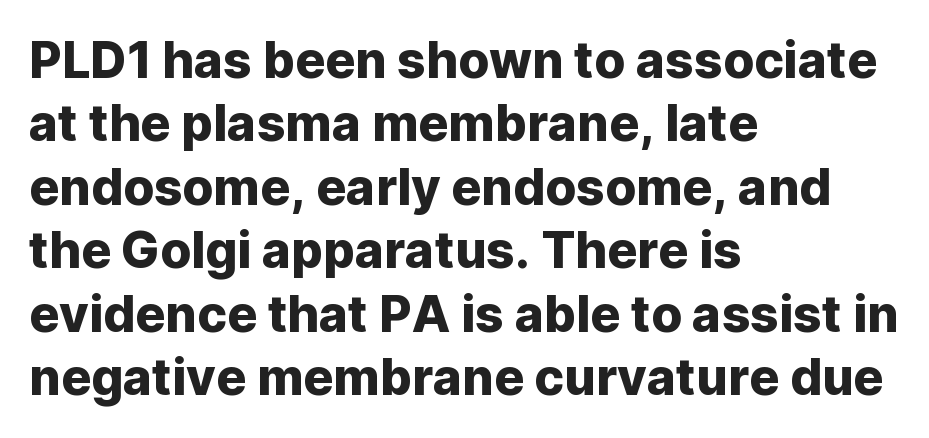
The image shows 50 px sans-serif type, upright; set left-aligned, normal line spacing (1.27x), normal letter spacing, not underlined; low stroke contrast and a medium x-height.
